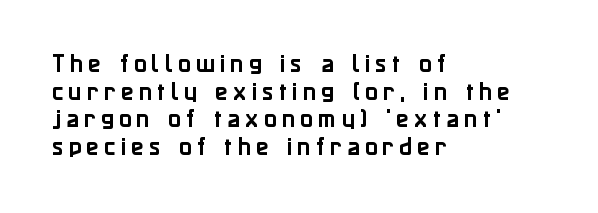
Q: Is the text italic (slanted)? A: No, it is upright.
Q: Is the text underlined? A: No.
Q: How is the paragraph aligned? A: Left-aligned.
Q: Is the spacing between letters normal or unusually wide? A: Unusually wide.
Q: Is the spacing between lines tight, normal or loose? A: Normal.
